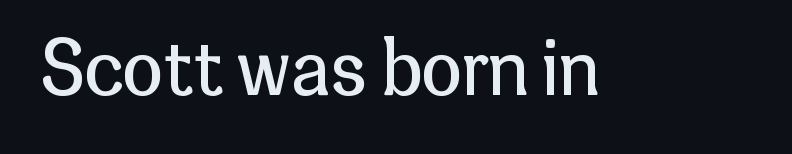
Notice how the stems are strictly vertical — no italics here. There is no visible air inserted between adjacent glyphs. Look at the bottom of the vertical strokes: they stop flat, with no serifs. The font is comparable to plain body text, perhaps lighter. Anything drawn beneath the words? Only blank space.
